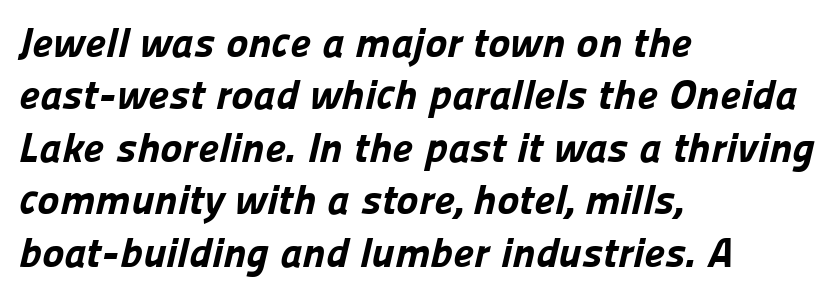
Q: Is the text bold? A: Yes.
Q: Is the typeface a serif or a sans-serif typeface? A: Sans-serif.
Q: Is the text underlined? A: No.
Q: How is the paragraph aligned? A: Left-aligned.
Q: Is the spacing between letters normal or unusually wide? A: Normal.
Q: Is the spacing between lines tight, normal or loose? A: Normal.
Q: Width (condensed, normal, or wide)? A: Normal.
Q: Stroke contrast? A: Low.
Q: x-height? A: Medium.
Q: Monospaced? A: No.
